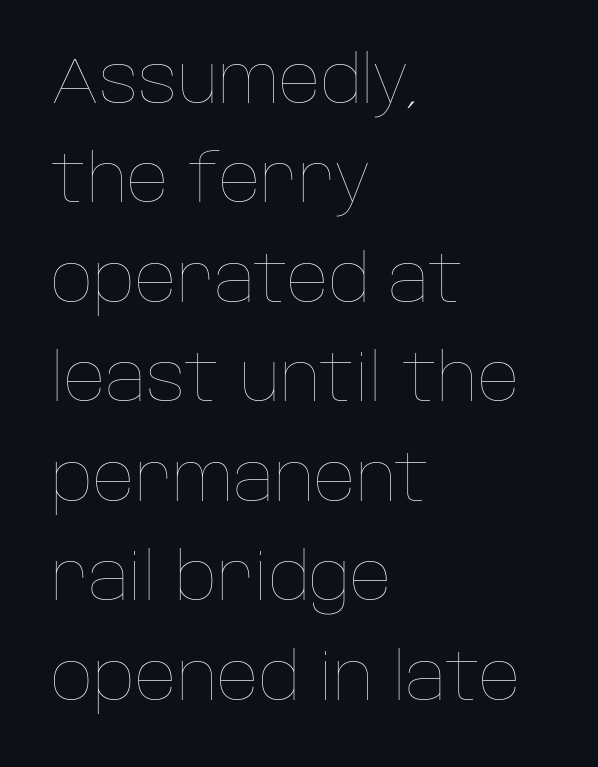
Q: Is the text bold? A: No.
Q: Is the text italic (slanted)? A: No, it is upright.
Q: Is the text underlined? A: No.
Q: How is the paragraph aligned? A: Left-aligned.
Q: Is the spacing between letters normal or unusually wide? A: Normal.
Q: Is the spacing between lines tight, normal or loose? A: Normal.
Q: Width (condensed, normal, or wide)? A: Normal.
Q: Stroke contrast? A: Low.
Q: x-height? A: Large.
Q: Monospaced? A: No.
